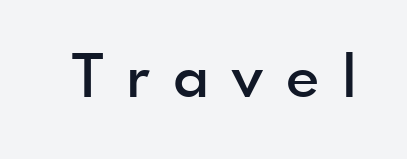
In terms of letterspacing, this is a distinctly airy, spread setting. Bare-footed words on every line. Character widths vary here, with narrow letters taking less room than wide ones. Style check: upright. Moderately thickened strokes mark this as semibold type.
